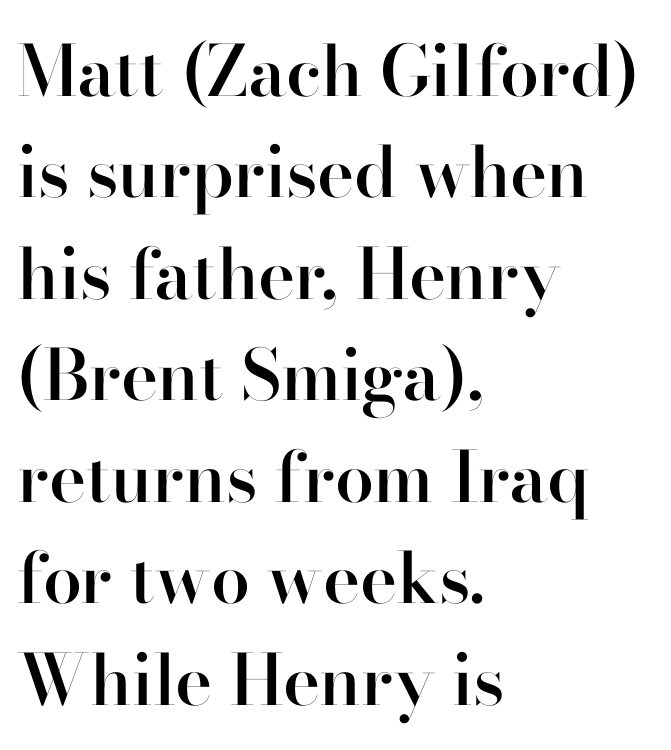
In CSS terms this would be text-align: left. In terms of leading, this rendering sits right in the middle. Each letter keeps its own natural width here, so spacing adapts to shape. Each word holds together tightly as a unit, with standard inter-letter gaps. This sample uses a serif face.
